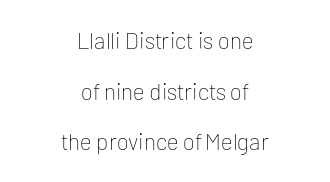
Q: Is the text bold? A: No.
Q: Is the text italic (slanted)? A: No, it is upright.
Q: Is the text underlined? A: No.
Q: How is the paragraph aligned? A: Centered.
Q: Is the spacing between letters normal or unusually wide? A: Normal.
Q: Is the spacing between lines tight, normal or loose? A: Loose.
